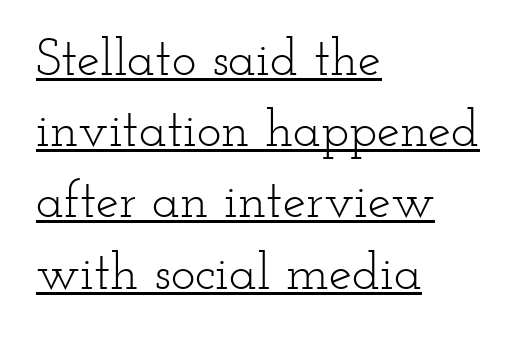
Has an underline been added? It has. Do the characters align in a grid? No, the font is proportional. Rows of type keep a routine distance in the vertical direction. Weight: in the light-to-regular range.
